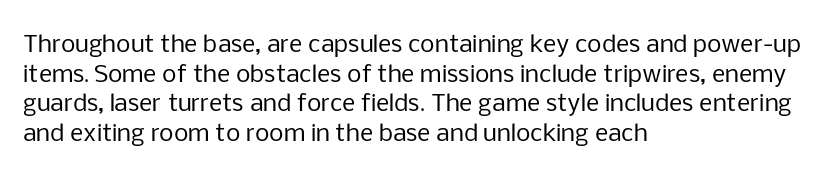
Q: Is the text bold? A: No.
Q: Is the text italic (slanted)? A: No, it is upright.
Q: Is the text underlined? A: No.
Q: How is the paragraph aligned? A: Left-aligned.
Q: Is the spacing between letters normal or unusually wide? A: Normal.
Q: Is the spacing between lines tight, normal or loose? A: Normal.
